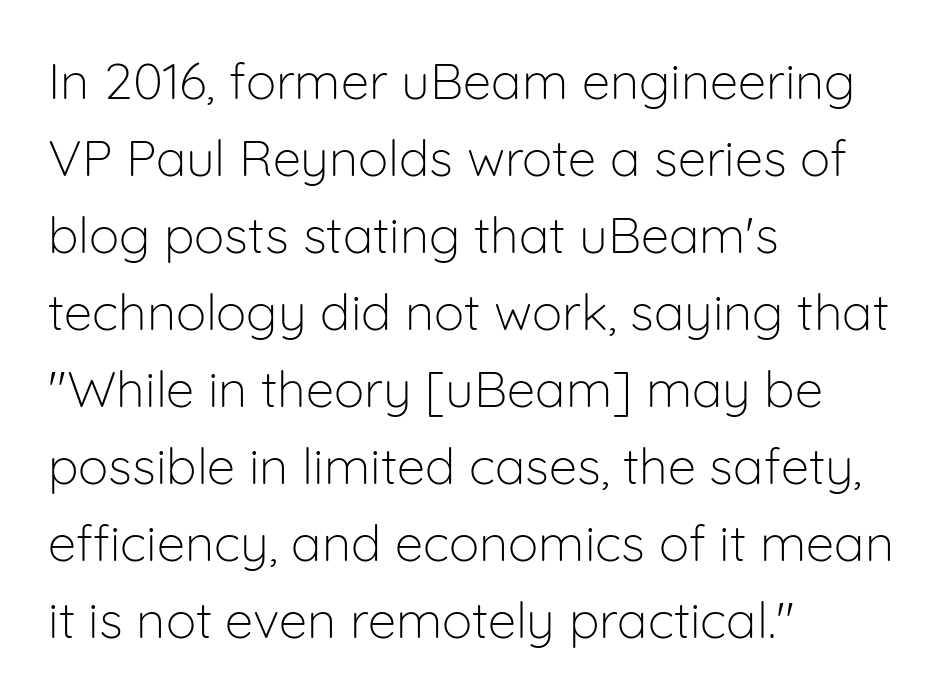
Q: Is the text bold? A: No.
Q: Is the text italic (slanted)? A: No, it is upright.
Q: Is the typeface a serif or a sans-serif typeface? A: Sans-serif.
Q: Is the text underlined? A: No.
Q: How is the paragraph aligned? A: Left-aligned.
Q: Is the spacing between letters normal or unusually wide? A: Normal.
Q: Is the spacing between lines tight, normal or loose? A: Normal.
Q: Width (condensed, normal, or wide)? A: Normal.
Q: Stroke contrast? A: Low.
Q: x-height? A: Medium.
Q: Monospaced? A: No.
